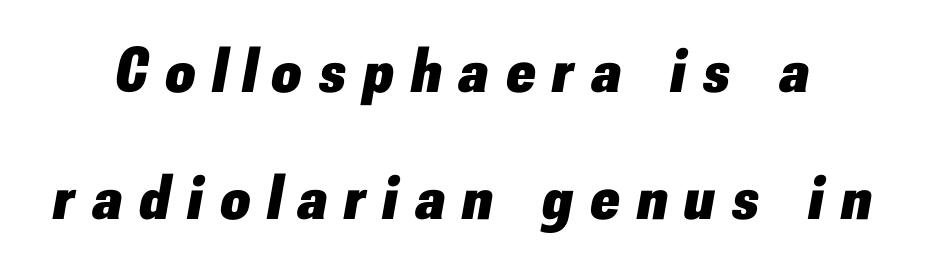
It's the slanting kind of type. The line-height multiplier appears high, well above default. The rendering uses natural spacing where letterforms have individual widths. A full-strength bold gives these letters their thick strokes.
